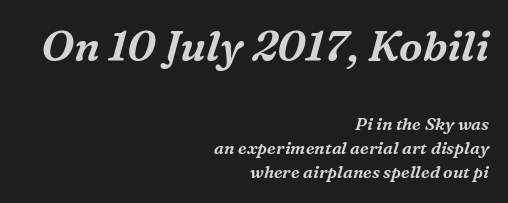
{"serif": "yes", "italic": "yes", "lean": "right", "slant_degrees": 16, "width": "normal", "stroke_contrast": "medium", "x_height": "medium", "monospaced": "no", "underline": "no", "align": "right", "line_spacing": "normal", "line_spacing_ratio": 1.43, "letter_spacing": "normal", "letter_spacing_em": 0.0, "larger_block": "first", "size_ratio": 2.47, "glyph_px": 42}
